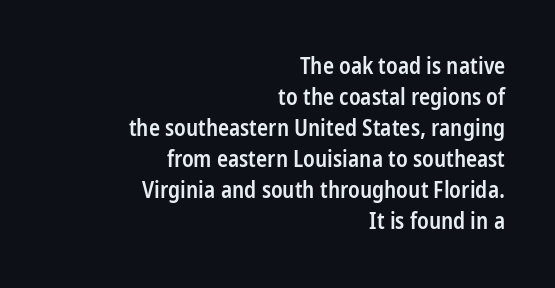
The area under the type is left untouched. Reading down the column, the eye jumps a familiar distance to each next line. Does the copy run flush right? Yes — the right margin is perfectly even. The font's upright variant was chosen for this text.
